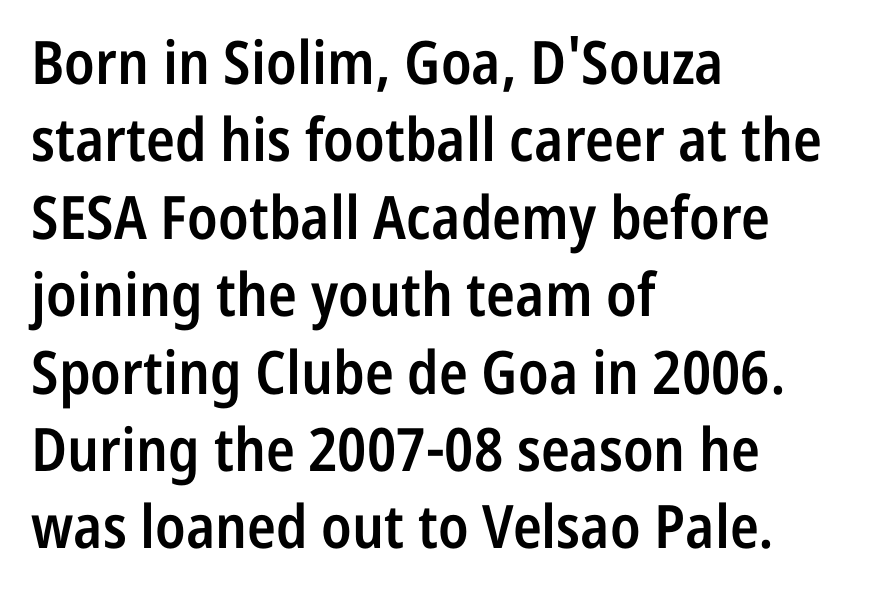
Q: Is the text bold? A: Semi-bold.
Q: Is the text italic (slanted)? A: No, it is upright.
Q: Is the typeface a serif or a sans-serif typeface? A: Sans-serif.
Q: Is the text underlined? A: No.
Q: How is the paragraph aligned? A: Left-aligned.
Q: Is the spacing between letters normal or unusually wide? A: Normal.
Q: Is the spacing between lines tight, normal or loose? A: Normal.
Q: Width (condensed, normal, or wide)? A: Condensed.
Q: Stroke contrast? A: Low.
Q: x-height? A: Medium.
Q: Monospaced? A: No.
